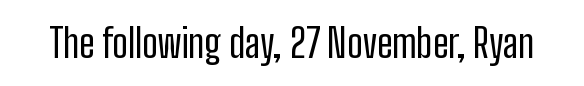
Each letter keeps its own natural width here, so spacing adapts to shape. Look at the tracking — it's just the regular setting, nothing added. Style check: upright. The rendering shows plain stroke endings on the letterforms — a sans-serif design. The face looks like a standard text weight, possibly lighter. Check the space under the baseline: it is left empty.
